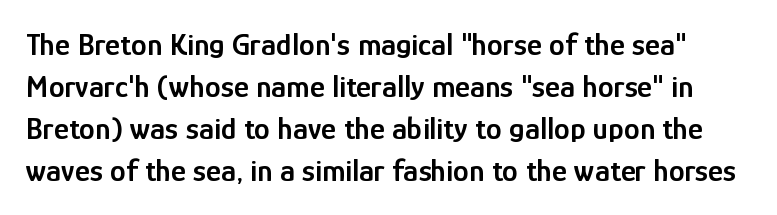
Q: Is the text bold? A: Semi-bold.
Q: Is the text italic (slanted)? A: No, it is upright.
Q: Is the typeface a serif or a sans-serif typeface? A: Sans-serif.
Q: Is the text underlined? A: No.
Q: Is the spacing between letters normal or unusually wide? A: Normal.
Q: Is the spacing between lines tight, normal or loose? A: Normal.
Q: Width (condensed, normal, or wide)? A: Condensed.
Q: Stroke contrast? A: Low.
Q: x-height? A: Medium.
Q: Monospaced? A: No.
